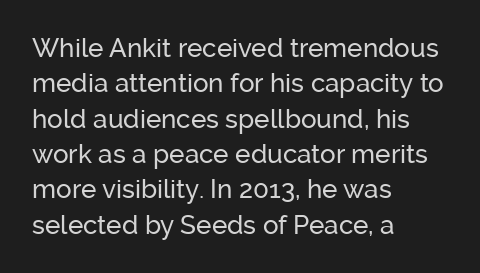
Q: Is the text italic (slanted)? A: No, it is upright.
Q: Is the text underlined? A: No.
Q: How is the paragraph aligned? A: Left-aligned.
Q: Is the spacing between letters normal or unusually wide? A: Normal.
Q: Is the spacing between lines tight, normal or loose? A: Normal.
